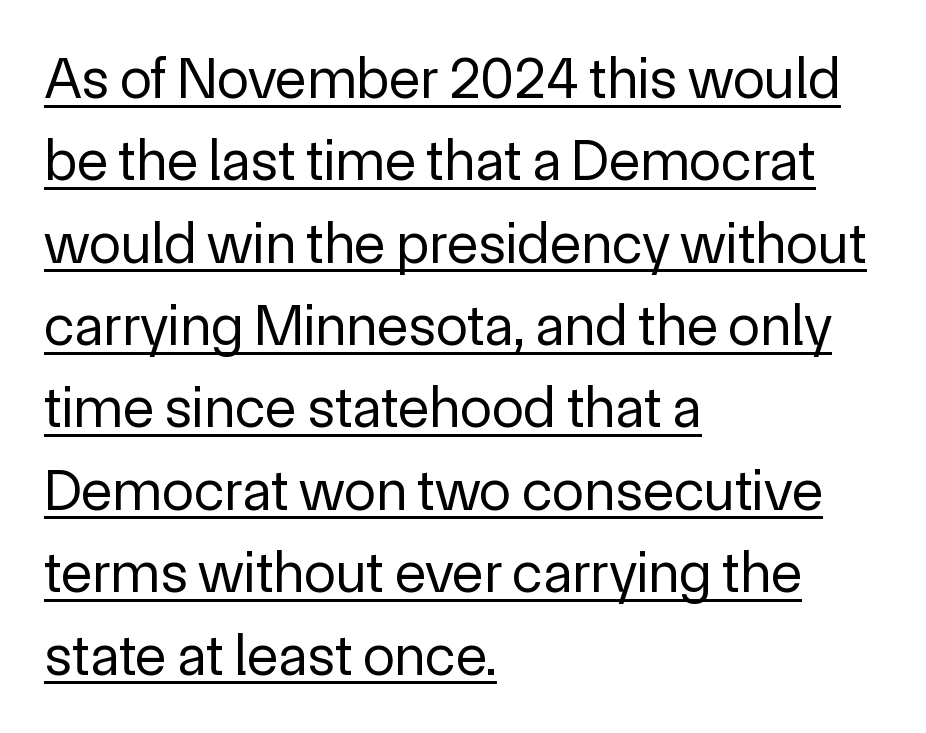
Between one letter and the next there's only the usual sliver of space. Varying glyph widths throughout — classic text-font behaviour. The lettering stays uniformly vertical, giving the passage a roman look. The rows are spaced the way most documents space them.
